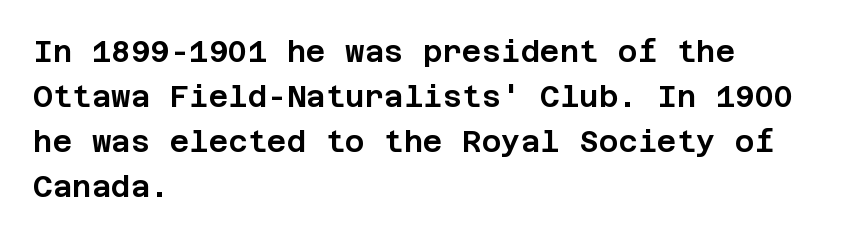
Q: Is the text italic (slanted)? A: No, it is upright.
Q: Is the typeface a serif or a sans-serif typeface? A: Sans-serif.
Q: Is the text underlined? A: No.
Q: How is the paragraph aligned? A: Left-aligned.
Q: Is the spacing between letters normal or unusually wide? A: Normal.
Q: Is the spacing between lines tight, normal or loose? A: Normal.
Q: Width (condensed, normal, or wide)? A: Normal.
Q: Stroke contrast? A: Low.
Q: x-height? A: Large.
